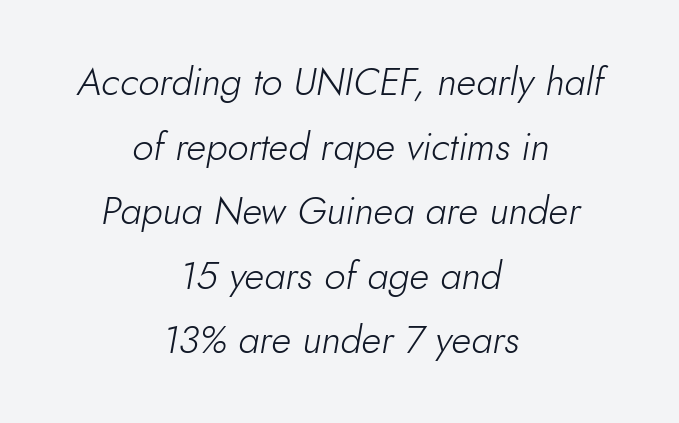
The image shows 38 px light type, italic (leaning right); set centered, normal line spacing (1.7x), normal letter spacing, not underlined; low stroke contrast and a small x-height.
